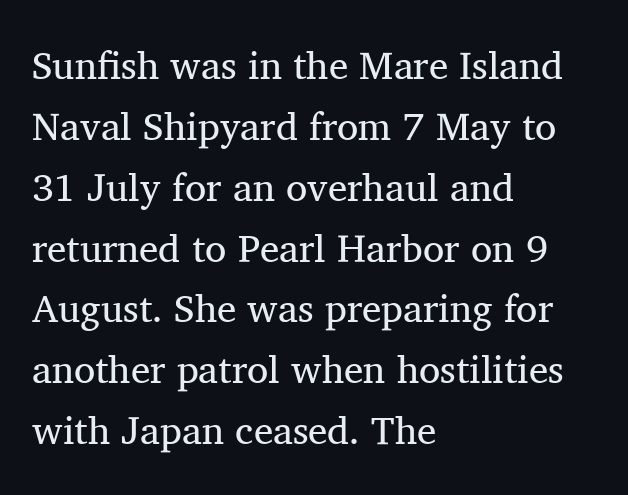
The image shows 39 px regular-weight serif type, upright; set left-aligned, normal line spacing (1.56x), normal letter spacing, not underlined; medium stroke contrast and a medium x-height.
